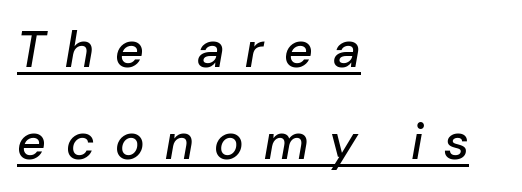
The image shows 50 px text type, italic (leaning right); set left-aligned, line spacing 1.84x, unusually wide letter spacing (+0.41 em), underlined; low stroke contrast and a medium x-height.
